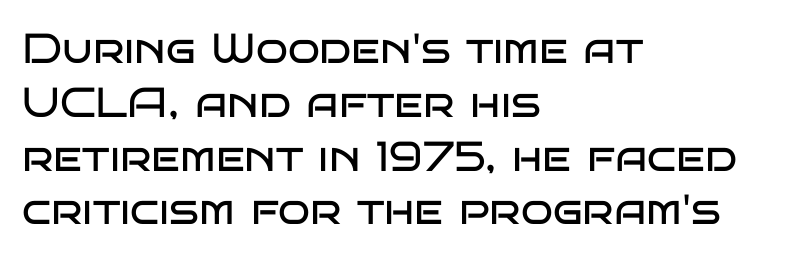
The passage shown has conventional tracking throughout. I'd call this a sans setting — the letters go barefoot. The typography opts for an upright posture over an oblique one. Teacher's note: observe the even left margin — that is flush-left alignment.
